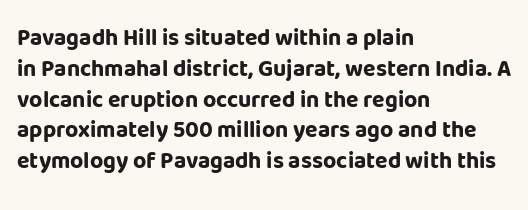
{"italic": "no", "bold": "yes", "underline": "no", "align": "left", "line_spacing": "normal", "line_spacing_ratio": 1.34, "letter_spacing": "normal", "letter_spacing_em": 0.0, "glyph_px": 23}
